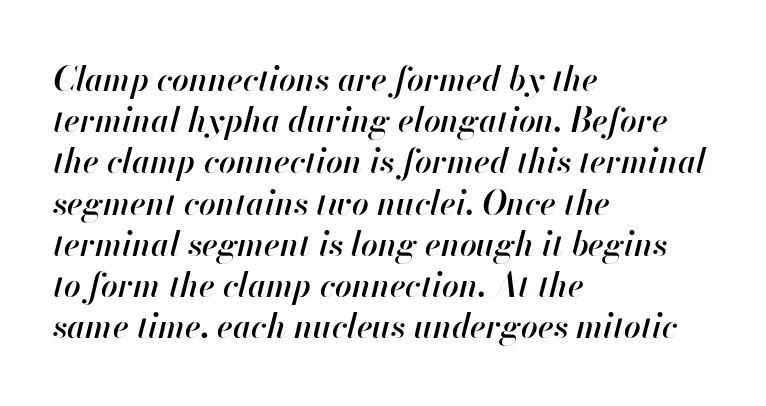
The image shows 33 px semibold type, italic (leaning right); set left-aligned, normal line spacing (1.25x), normal letter spacing, not underlined; high stroke contrast and a small x-height.
